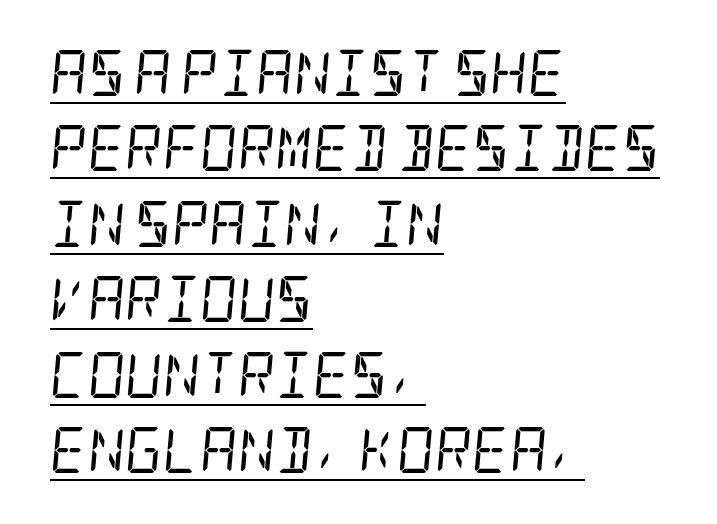
Q: Is the text bold? A: No.
Q: Is the text italic (slanted)? A: Yes, it leans right by about 5 degrees.
Q: Is the typeface a serif or a sans-serif typeface? A: Serif.
Q: Is the text underlined? A: Yes.
Q: How is the paragraph aligned? A: Left-aligned.
Q: Is the spacing between letters normal or unusually wide? A: Normal.
Q: Is the spacing between lines tight, normal or loose? A: Normal.
Q: Width (condensed, normal, or wide)? A: Condensed.
Q: Stroke contrast? A: Low.
Q: x-height? A: Large.
